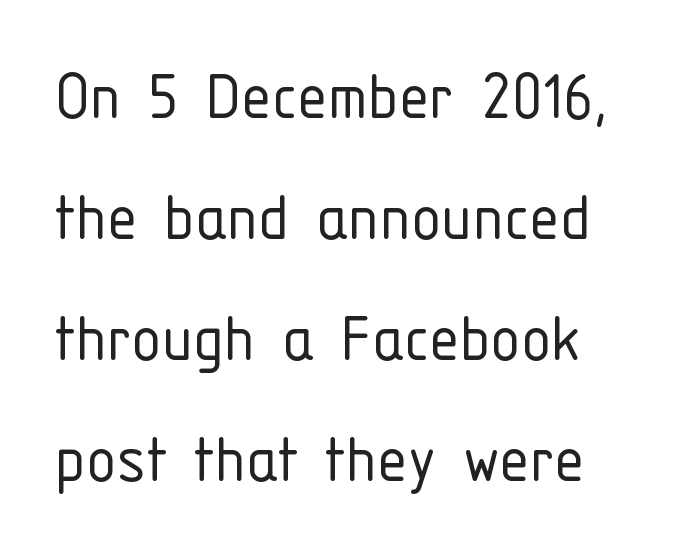
Note the varied advance widths — an 'i' is clearly narrower than an 'm'. Type without underlining. The designer left line spacing at the default. This reads as an unemphasized weight, regular at the heaviest.
